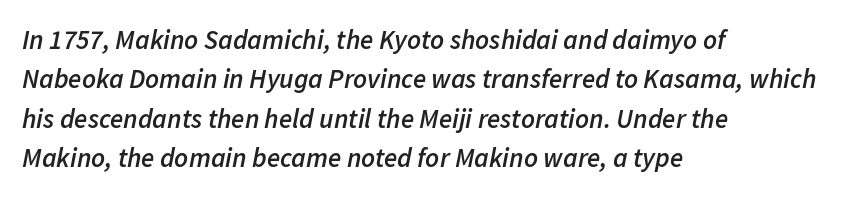
Q: Is the text bold? A: Semi-bold.
Q: Is the text italic (slanted)? A: Yes, it leans right by about 11 degrees.
Q: Is the text underlined? A: No.
Q: How is the paragraph aligned? A: Left-aligned.
Q: Is the spacing between letters normal or unusually wide? A: Normal.
Q: Is the spacing between lines tight, normal or loose? A: Normal.
